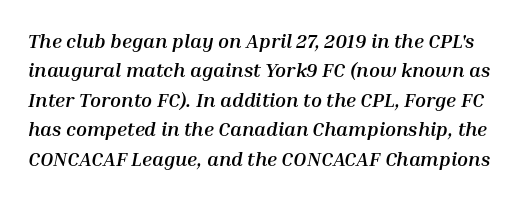
In terms of weight, the rendering is a true, heavy bold. Whoever set this chose a conventional vertical rhythm. In terms of letterspacing, this is plain default setting. Characters are canted at an angle relative to the baseline's perpendicular. Has an underline been added? It has not.
